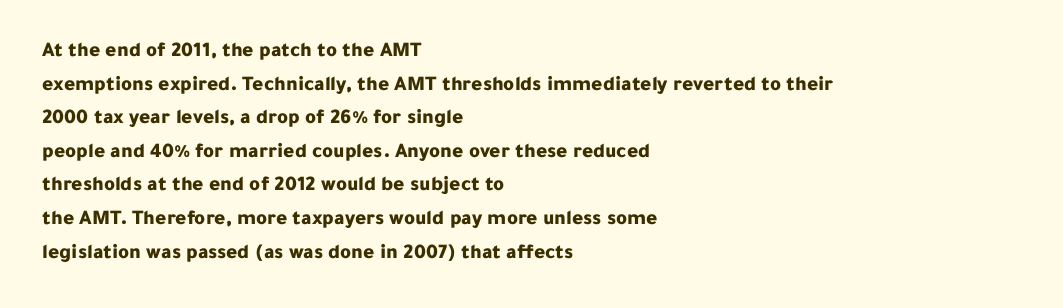
Q: Is the text bold? A: Yes.
Q: Is the text italic (slanted)? A: No, it is upright.
Q: Is the text underlined? A: No.
Q: How is the paragraph aligned? A: Left-aligned.
Q: Is the spacing between letters normal or unusually wide? A: Normal.
Q: Is the spacing between lines tight, normal or loose? A: Normal.
